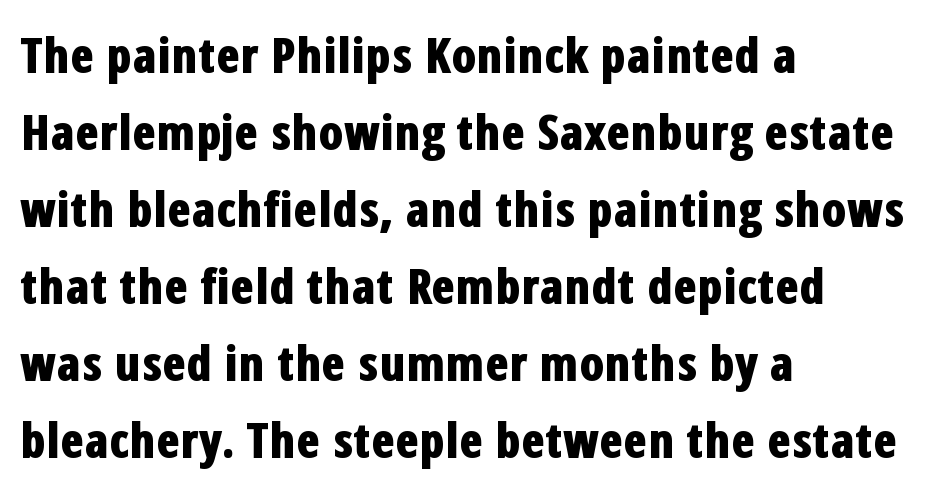
{"serif": "no", "italic": "no", "bold": "yes", "weight": "bold", "width": "condensed", "stroke_contrast": "low", "x_height": "medium", "monospaced": "no", "underline": "no", "align": "left", "line_spacing": "normal", "line_spacing_ratio": 1.57, "letter_spacing": "normal", "letter_spacing_em": 0.0, "glyph_px": 49}
